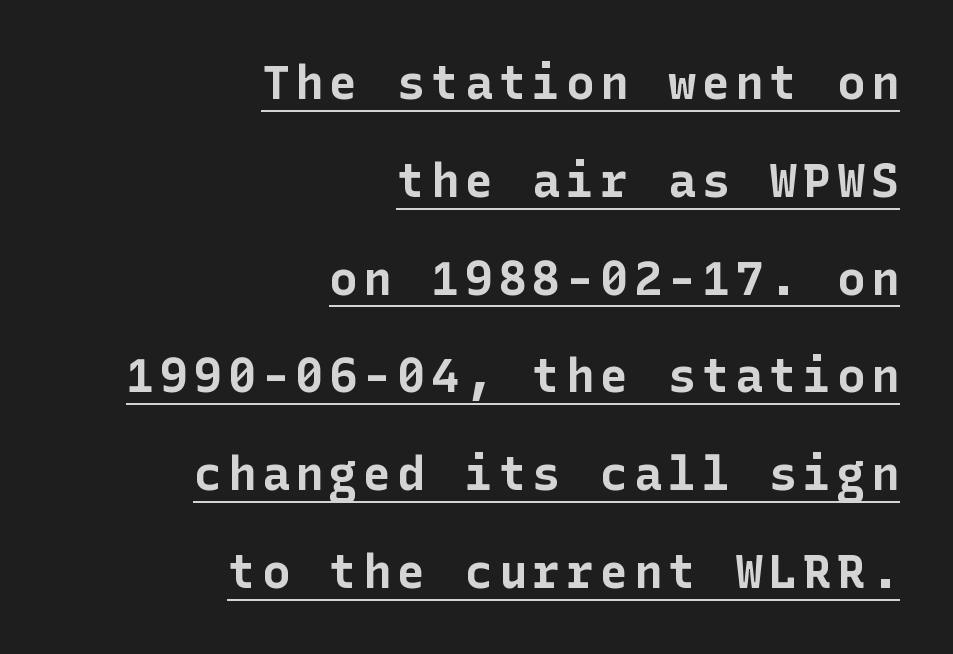
Q: Is the text bold? A: Yes.
Q: Is the text italic (slanted)? A: No, it is upright.
Q: Is the typeface a serif or a sans-serif typeface? A: Sans-serif.
Q: Is the text underlined? A: Yes.
Q: How is the paragraph aligned? A: Right-aligned.
Q: Is the spacing between lines tight, normal or loose? A: Loose.
Q: Width (condensed, normal, or wide)? A: Normal.
Q: Stroke contrast? A: Low.
Q: x-height? A: Medium.
